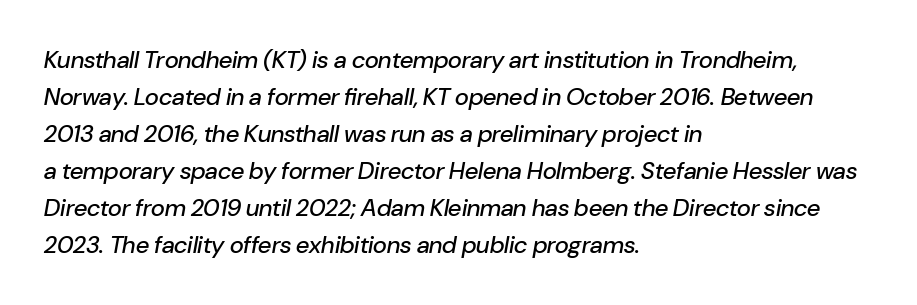
The whole block is typeset with a tilt. Typeset ragged right — the left edge is the straight one. The area under the type is left untouched. The vertical gap from one line to the next is medium.
